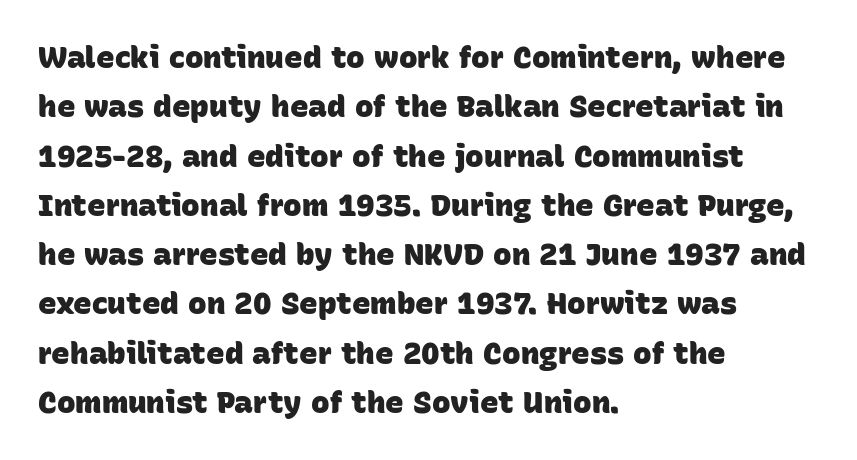
This rendering features lettering with no underline. Think of a printed novel: that variable character pitch is what you see here. Caption: bold face, heavy strokes. This block has exactly the height ordinary leading produces. In CSS terms this would be text-align: left. The line texture is even and compact thanks to regular tracking.
